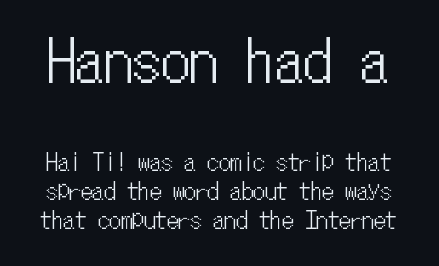
The image shows 57 px condensed type, upright, monospaced; set normal line spacing (1.26x), normal letter spacing, not underlined; the first (top) block is 2.48x larger; low stroke contrast and a medium x-height.
